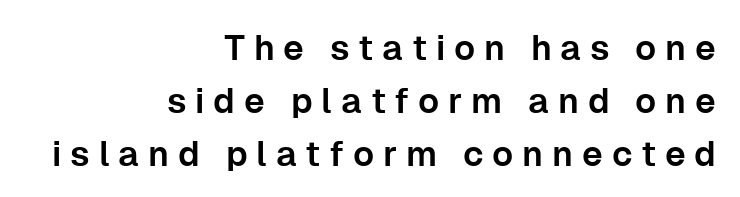
{"serif": "no", "italic": "no", "width": "normal", "stroke_contrast": "low", "x_height": "medium", "monospaced": "no", "underline": "no", "align": "right", "line_spacing": "normal", "line_spacing_ratio": 1.52, "letter_spacing": "wide", "letter_spacing_em": 0.25, "glyph_px": 35}
